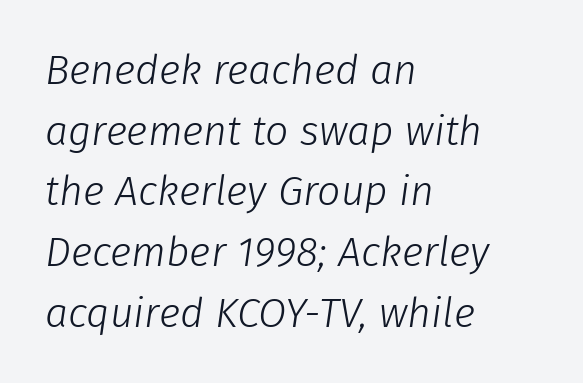
{"italic": "yes", "lean": "right", "slant_degrees": 8, "bold": "no", "weight": "light", "width": "normal", "stroke_contrast": "low", "x_height": "medium", "monospaced": "no", "underline": "no", "align": "left", "line_spacing": "normal", "line_spacing_ratio": 1.48, "letter_spacing": "normal", "letter_spacing_em": 0.0, "glyph_px": 41}
